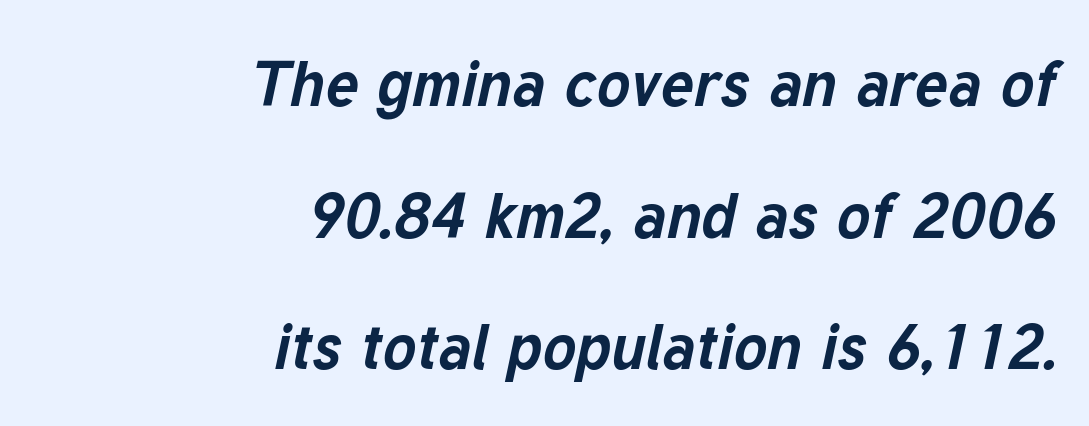
{"italic": "yes", "lean": "right", "slant_degrees": 12, "bold": "yes", "weight": "bold", "width": "normal", "stroke_contrast": "low", "x_height": "medium", "monospaced": "no", "underline": "no", "align": "right", "line_spacing": "loose", "line_spacing_ratio": 2.09, "letter_spacing": "normal", "letter_spacing_em": 0.0, "glyph_px": 63}
